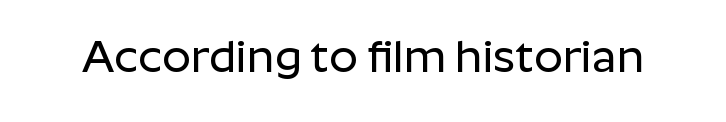
Examine the stroke ends and you'll find no serifs. The letters sit at their default tracking, neither squeezed nor spread. A typesetter would call this proportional, since set widths differ per character. Vertical strokes here are truly vertical. Underlining? Definitely not there.
